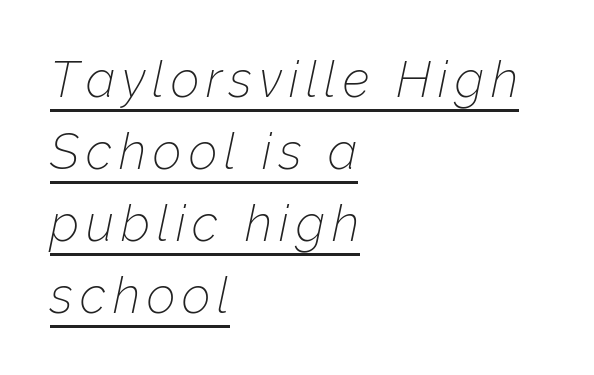
Q: Is the text bold? A: No.
Q: Is the text italic (slanted)? A: Yes, it leans right by about 12 degrees.
Q: Is the text underlined? A: Yes.
Q: How is the paragraph aligned? A: Left-aligned.
Q: Is the spacing between lines tight, normal or loose? A: Normal.
Q: Width (condensed, normal, or wide)? A: Normal.
Q: Stroke contrast? A: Low.
Q: x-height? A: Medium.
Q: Monospaced? A: No.
